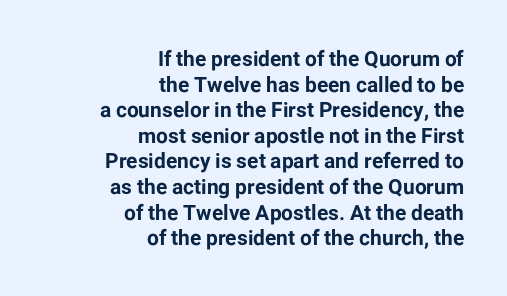
Q: Is the text bold? A: Yes.
Q: Is the text italic (slanted)? A: No, it is upright.
Q: Is the text underlined? A: No.
Q: How is the paragraph aligned? A: Right-aligned.
Q: Is the spacing between letters normal or unusually wide? A: Normal.
